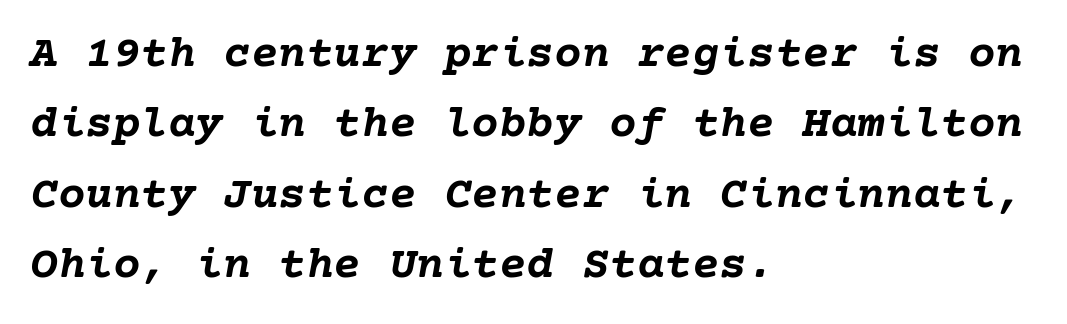
Q: Is the text bold? A: Yes.
Q: Is the text italic (slanted)? A: Yes, it leans right by about 10 degrees.
Q: Is the text underlined? A: No.
Q: How is the paragraph aligned? A: Left-aligned.
Q: Is the spacing between letters normal or unusually wide? A: Normal.
Q: Is the spacing between lines tight, normal or loose? A: Normal.
Q: Width (condensed, normal, or wide)? A: Normal.
Q: Stroke contrast? A: Low.
Q: x-height? A: Medium.
